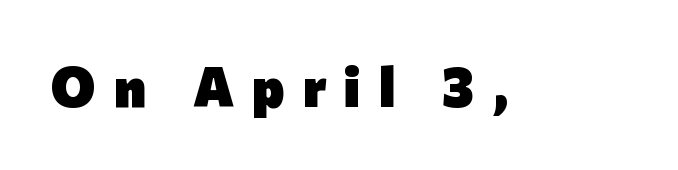
The image shows 55 px heavy sans-serif type, upright; set unusually wide letter spacing (+0.33 em), not underlined; low stroke contrast and a medium x-height.
